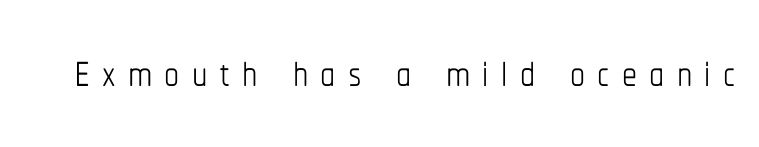
Q: Is the text bold? A: No.
Q: Is the text italic (slanted)? A: No, it is upright.
Q: Is the text underlined? A: No.
Q: Is the spacing between letters normal or unusually wide? A: Unusually wide.
Q: Width (condensed, normal, or wide)? A: Condensed.
Q: Stroke contrast? A: Low.
Q: x-height? A: Medium.
Q: Monospaced? A: No.
